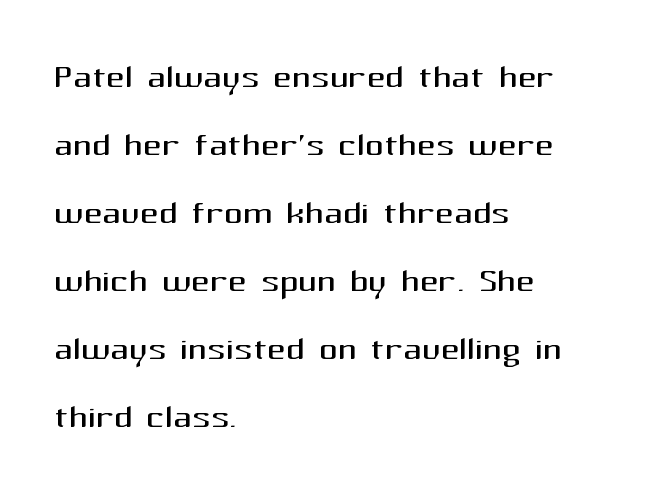
The image shows 46 px regular-weight sans-serif type, upright; set left-aligned, normal line spacing (1.48x), normal letter spacing, not underlined; medium stroke contrast and a medium x-height.
